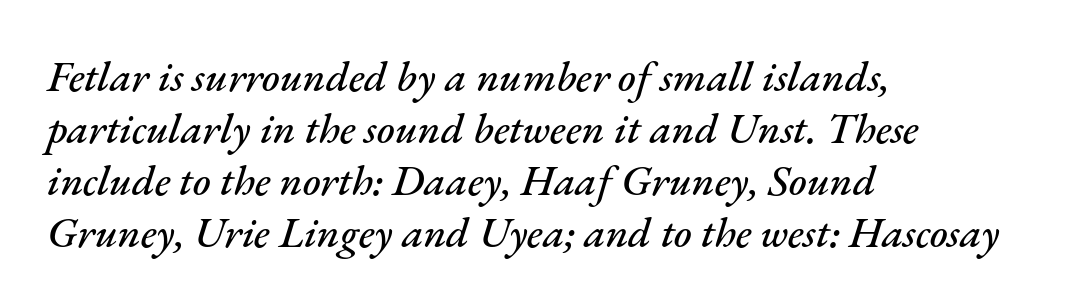
Compared with ordinary roman type, these characters are visibly tilted. No extra tracking has been applied to these lines. Unmarked baselines from the first word to the last. The rendering uses natural spacing where letterforms have individual widths. The paragraph shown leans on its left margin.
